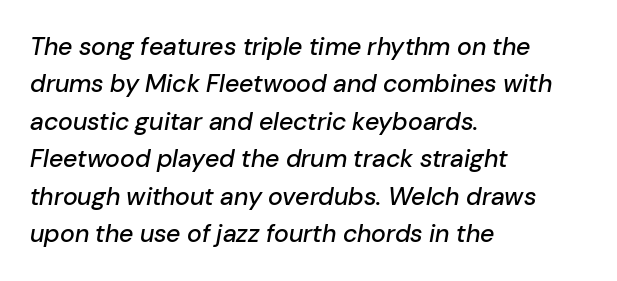
Is the block centered? No — it sits flush against the left margin. Students, observe: this is what conventionally led text looks like. These lines keep a tight, regular rhythm from letter to letter. Any mark beneath the type? The region is blank. This is oblique type, the kind used for emphasis or titles.
